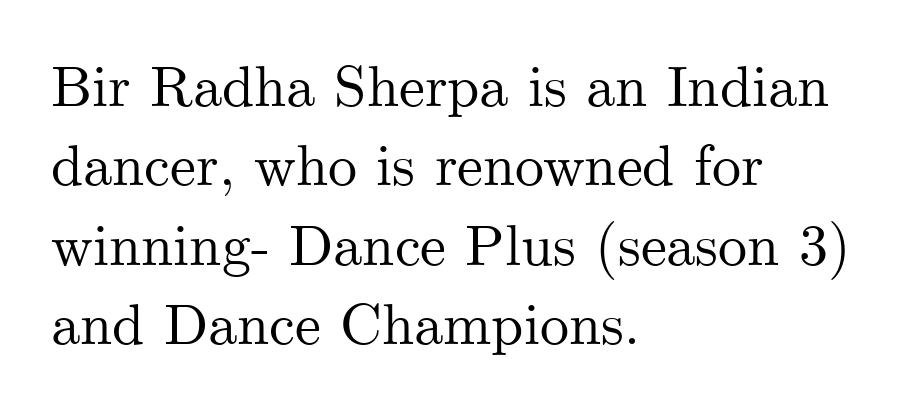
Is there any slant? The stems are plumb. Do the characters align in a grid? No, the font is proportional. The baseline area is clear. A typesetter would label this face a serif.
